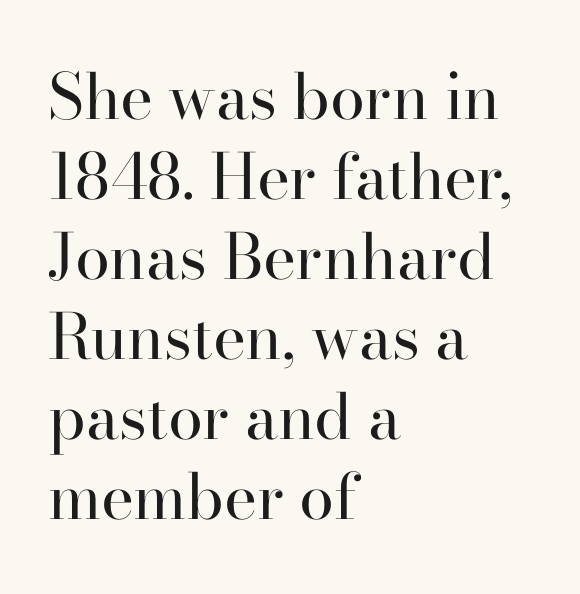
Q: Is the text bold? A: No.
Q: Is the text italic (slanted)? A: No, it is upright.
Q: Is the typeface a serif or a sans-serif typeface? A: Serif.
Q: Is the text underlined? A: No.
Q: How is the paragraph aligned? A: Left-aligned.
Q: Is the spacing between letters normal or unusually wide? A: Normal.
Q: Is the spacing between lines tight, normal or loose? A: Normal.
Q: Width (condensed, normal, or wide)? A: Normal.
Q: Stroke contrast? A: High.
Q: x-height? A: Small.
Q: Monospaced? A: No.
